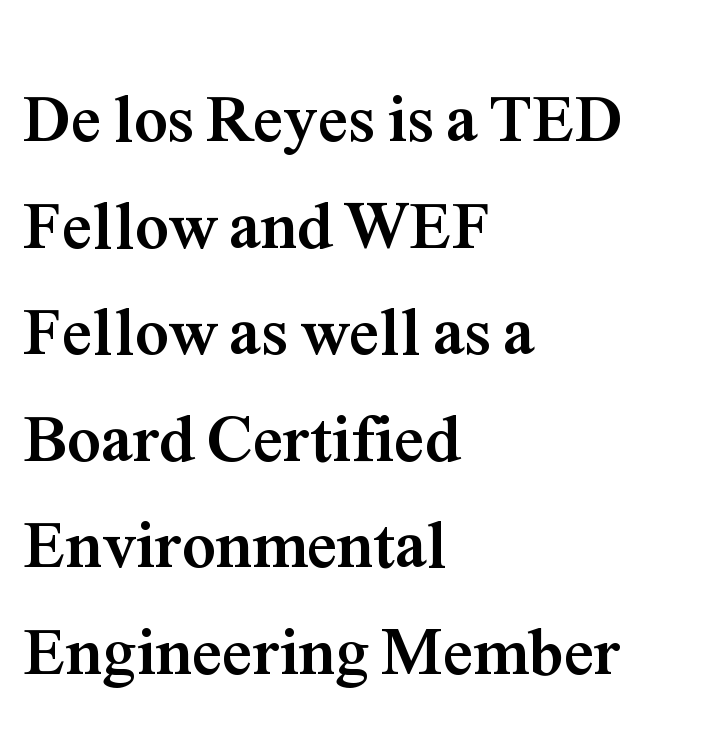
Thick stems and heavy bowls — unmistakably bold. This rendering features lettering with no underline. Horizontal bands of white between lines are of average thickness. Every character sits straight up, as roman type does.
